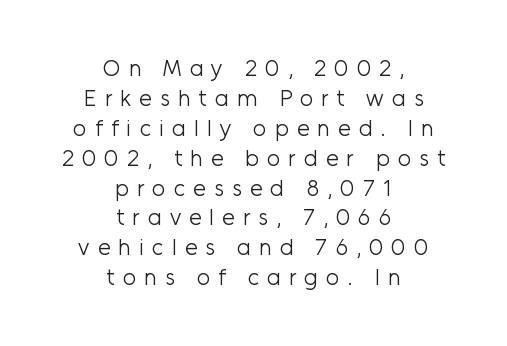
The image shows 23 px text type, upright; set centered, normal line spacing (1.3x), unusually wide letter spacing (+0.35 em), not underlined.
